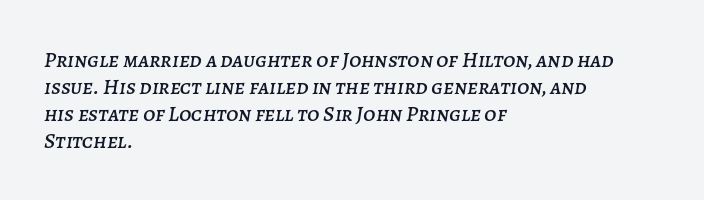
{"italic": "yes", "lean": "right", "slant_degrees": 7, "underline": "no", "align": "left", "line_spacing_ratio": 1.22, "letter_spacing": "normal", "letter_spacing_em": 0.0, "glyph_px": 22}
